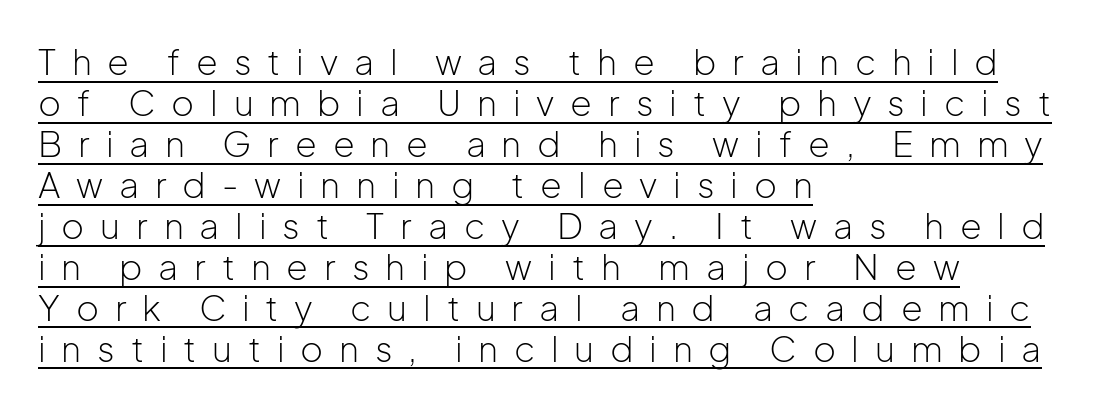
Observe the wide spacing: letters keep a clear distance from each other. The passage shown is typed in a proportional face where columns would drift. The letters look calm and open, with moderate or lighter stems. Posture: vertical.
